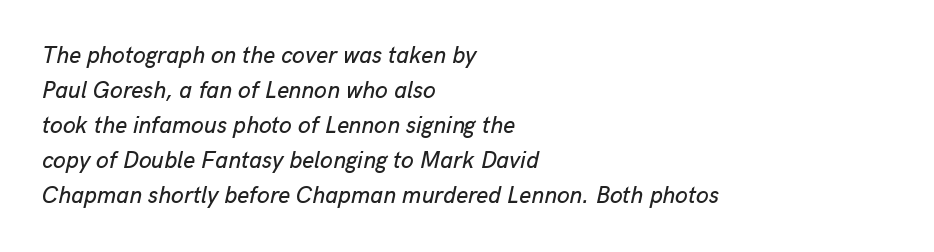
Q: Is the text italic (slanted)? A: Yes, it leans right by about 13 degrees.
Q: Is the text underlined? A: No.
Q: How is the paragraph aligned? A: Left-aligned.
Q: Is the spacing between letters normal or unusually wide? A: Normal.
Q: Is the spacing between lines tight, normal or loose? A: Normal.
